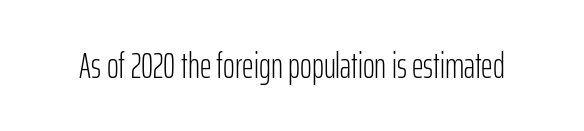
The image shows 36 px light, condensed sans-serif type, upright; set normal letter spacing, not underlined; low stroke contrast and a medium x-height.
